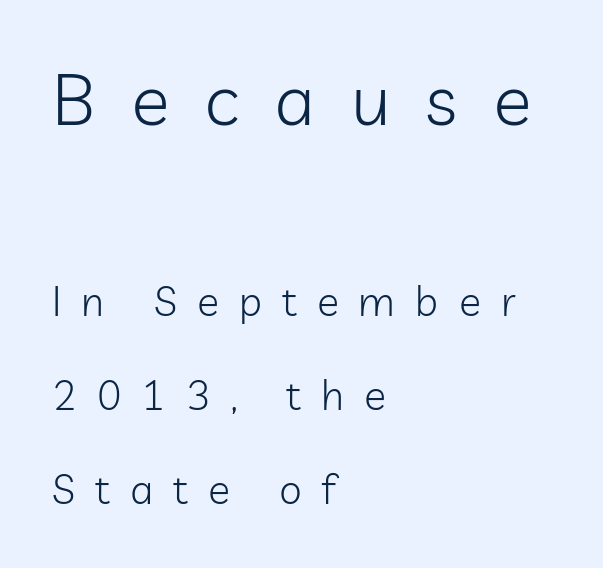
{"serif": "no", "italic": "no", "bold": "no", "weight": "light", "width": "normal", "stroke_contrast": "low", "x_height": "medium", "monospaced": "no", "underline": "no", "align": "left", "line_spacing": "loose", "line_spacing_ratio": 2.29, "letter_spacing": "wide", "letter_spacing_em": 0.49, "larger_block": "first", "size_ratio": 1.76, "glyph_px": 72}
